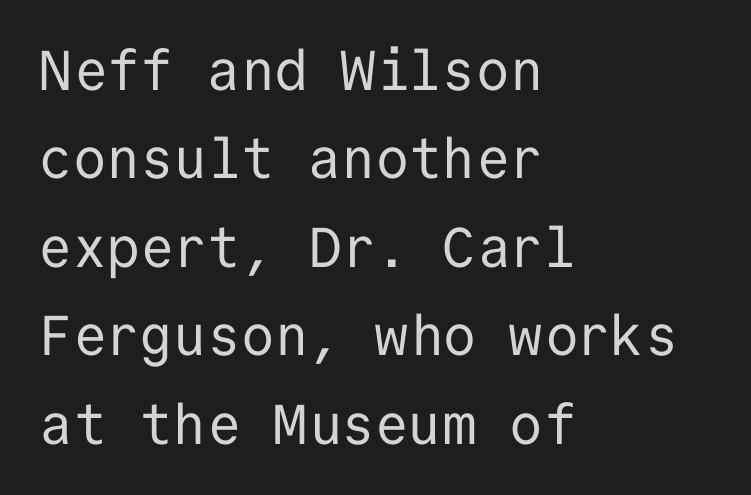
Q: Is the text bold? A: No.
Q: Is the text italic (slanted)? A: No, it is upright.
Q: Is the typeface a serif or a sans-serif typeface? A: Sans-serif.
Q: Is the text underlined? A: No.
Q: How is the paragraph aligned? A: Left-aligned.
Q: Is the spacing between letters normal or unusually wide? A: Normal.
Q: Is the spacing between lines tight, normal or loose? A: Normal.
Q: Width (condensed, normal, or wide)? A: Normal.
Q: Stroke contrast? A: Low.
Q: x-height? A: Medium.
Q: Monospaced? A: Yes.
